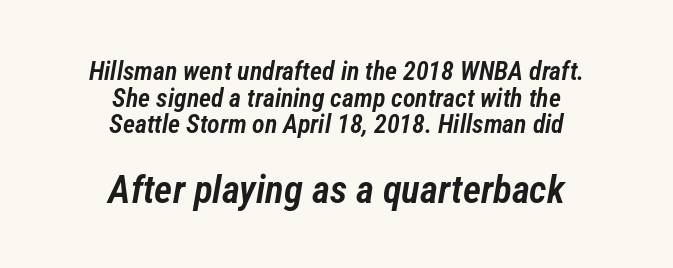
Varying glyph widths throughout — classic text-font behaviour. It's the slanting kind of type. Typeset on center — no edge is straight. Decoration check: the copy has no underline. The face used here is a semibold: visibly heavier than regular, lighter than bold. Scale increases going downward across the two blocks.
